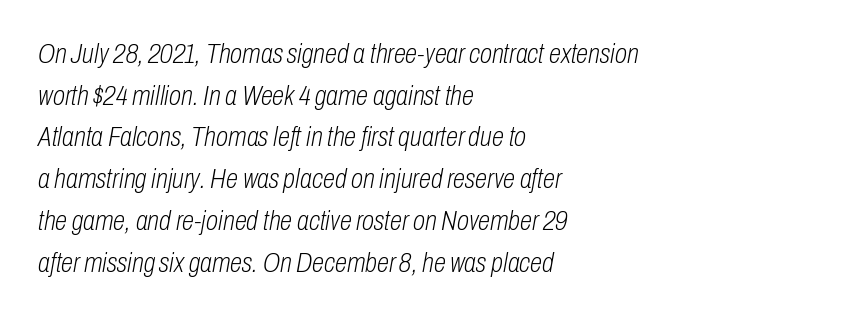
Q: Is the text bold? A: No.
Q: Is the text italic (slanted)? A: Yes, it leans right by about 10 degrees.
Q: Is the text underlined? A: No.
Q: How is the paragraph aligned? A: Left-aligned.
Q: Is the spacing between letters normal or unusually wide? A: Normal.
Q: Is the spacing between lines tight, normal or loose? A: Normal.
Q: Width (condensed, normal, or wide)? A: Condensed.
Q: Stroke contrast? A: Low.
Q: x-height? A: Medium.
Q: Monospaced? A: No.
